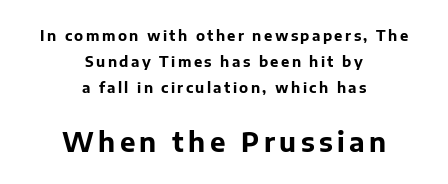
{"italic": "no", "bold": "yes", "underline": "no", "align": "center", "line_spacing_ratio": 1.86, "larger_block": "second", "size_ratio": 1.86, "glyph_px": 26}
